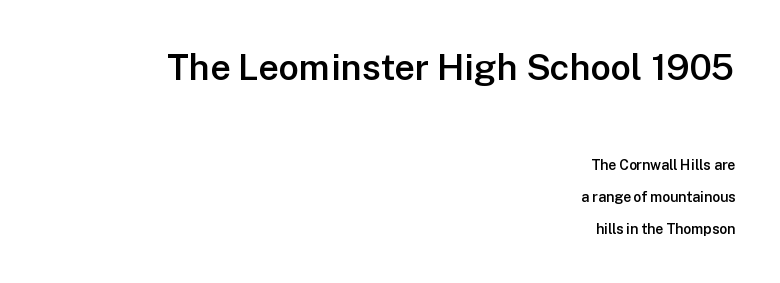
Q: Is the text bold? A: Semi-bold.
Q: Is the text italic (slanted)? A: No, it is upright.
Q: Is the typeface a serif or a sans-serif typeface? A: Sans-serif.
Q: Is the text underlined? A: No.
Q: How is the paragraph aligned? A: Right-aligned.
Q: Is the spacing between letters normal or unusually wide? A: Normal.
Q: Is the spacing between lines tight, normal or loose? A: Loose.
Q: Which block of text is set in a larger size, the first (top) or the second (bottom)? A: The first (top) one.
Q: Width (condensed, normal, or wide)? A: Normal.
Q: Stroke contrast? A: Low.
Q: x-height? A: Medium.
Q: Monospaced? A: No.
